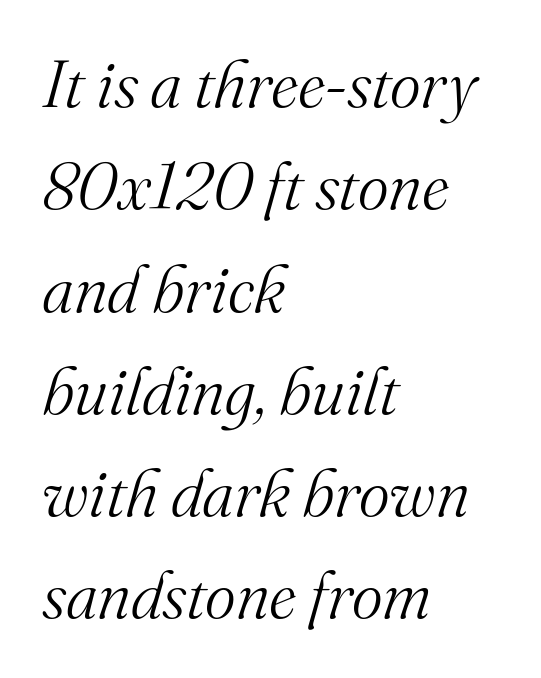
The image shows 66 px light serif type, italic (leaning right); set left-aligned, normal line spacing (1.55x), normal letter spacing, not underlined; medium stroke contrast and a small x-height.
